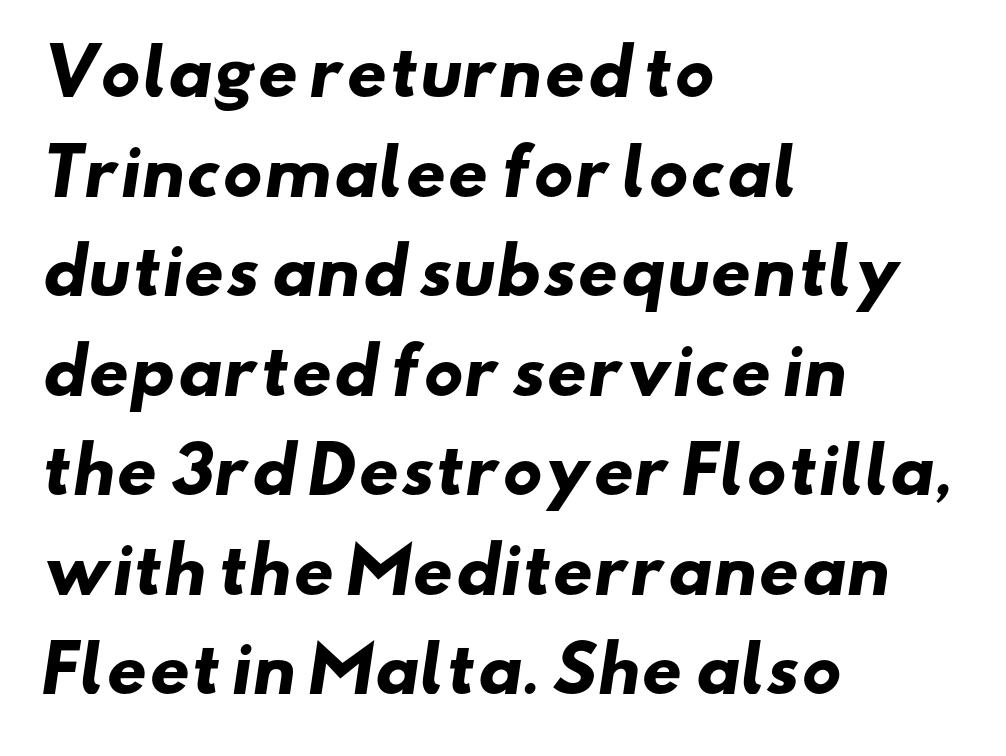
I'd describe the lettering as bold — thick and assertive. Letterform terminals end flat and unadorned throughout the passage. These lines keep a tight, regular rhythm from letter to letter. A typesetter would call this proportional, since set widths differ per character. Alignment: flush left. The rows are spaced the way most documents space them.
